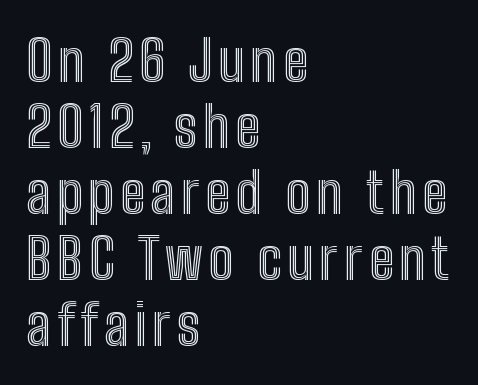
Check under the words: just untouched page. Here the designer chose a conventional face with non-uniform glyph widths. The letters stand straight up with perfectly vertical stems. The rendering anchors every line to the left-hand side.
